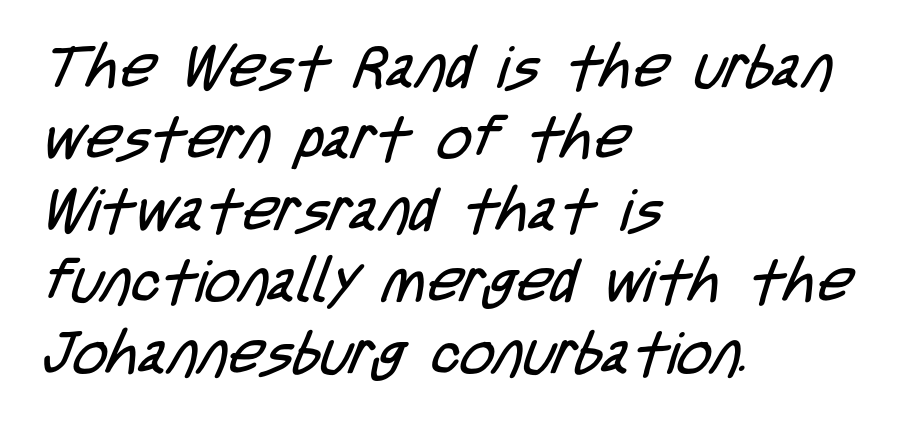
{"serif": "no", "bold": "no", "weight": "regular", "width": "condensed", "stroke_contrast": "low", "x_height": "large", "monospaced": "no", "underline": "no", "align": "left", "line_spacing_ratio": 1.21, "letter_spacing": "normal", "letter_spacing_em": 0.0, "glyph_px": 59}
